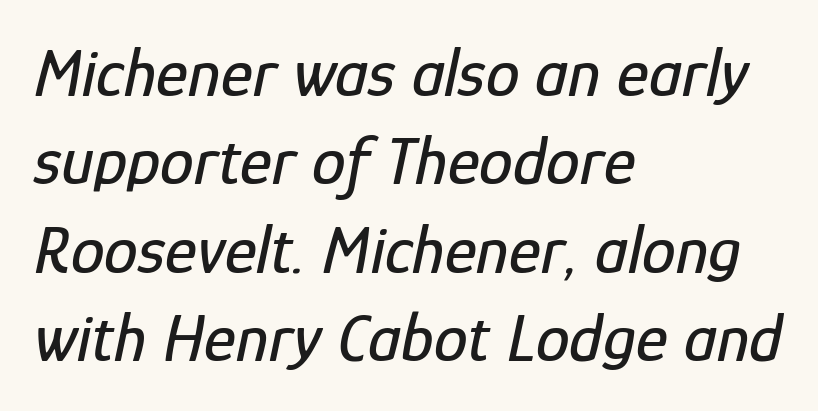
Normally led — the rows are evenly, conventionally spaced. The foot of each line stays bare and open. The letterforms sit shoulder to shoulder at normal distance. Character widths vary here, with narrow letters taking less room than wide ones. Each line starts at the same left margin while the right side varies. The font's italic variant was chosen for this text.
